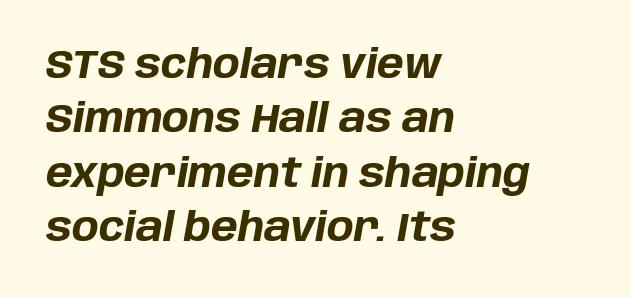
Q: Is the text bold? A: Yes.
Q: Is the text italic (slanted)? A: Yes, it leans right by about 10 degrees.
Q: Is the text underlined? A: No.
Q: How is the paragraph aligned? A: Left-aligned.
Q: Is the spacing between letters normal or unusually wide? A: Normal.
Q: Is the spacing between lines tight, normal or loose? A: Normal.
Q: Width (condensed, normal, or wide)? A: Normal.
Q: Stroke contrast? A: Low.
Q: x-height? A: Large.
Q: Monospaced? A: No.
